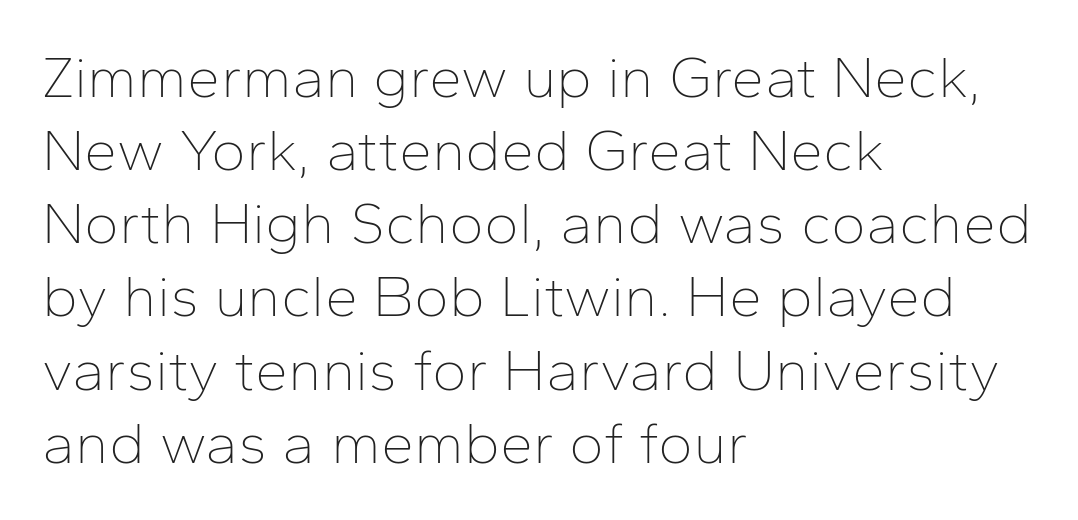
{"serif": "no", "italic": "no", "bold": "no", "weight": "thin", "width": "normal", "stroke_contrast": "low", "x_height": "medium", "monospaced": "no", "underline": "no", "align": "left", "line_spacing_ratio": 1.24, "letter_spacing": "normal", "letter_spacing_em": 0.0, "glyph_px": 59}
